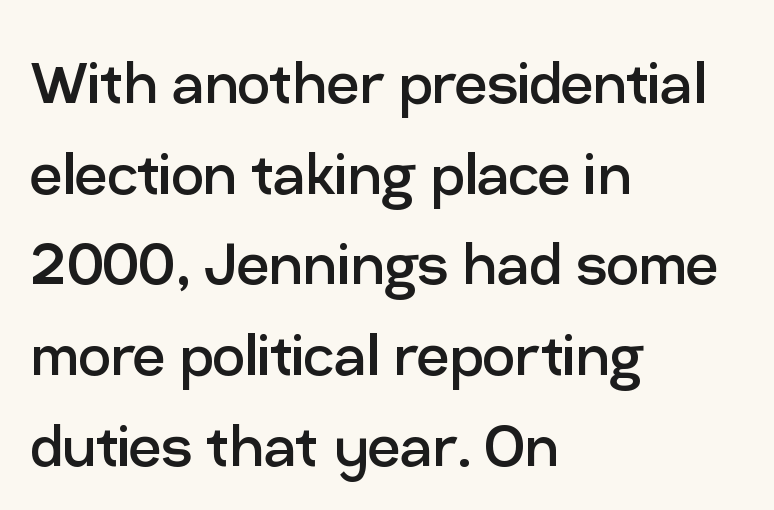
Leftover space on each line is placed entirely after the last word. The specimen reads as upright at a glance. Typographically, this falls in the sans-serif category. Words appear dense and cohesive because spacing is normal.
